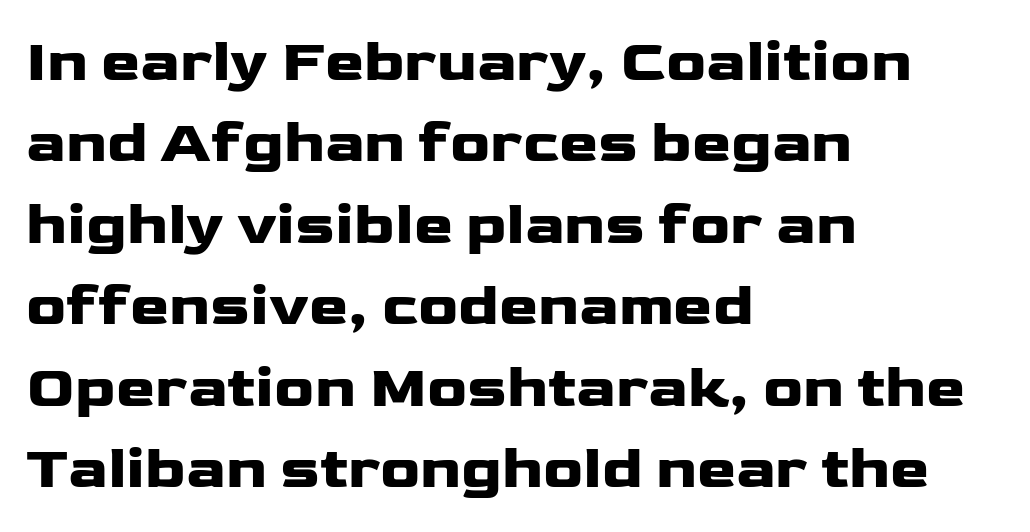
The image shows 59 px heavy, wide sans-serif type, upright; set left-aligned, normal line spacing (1.38x), normal letter spacing, not underlined; low stroke contrast and a medium x-height.
